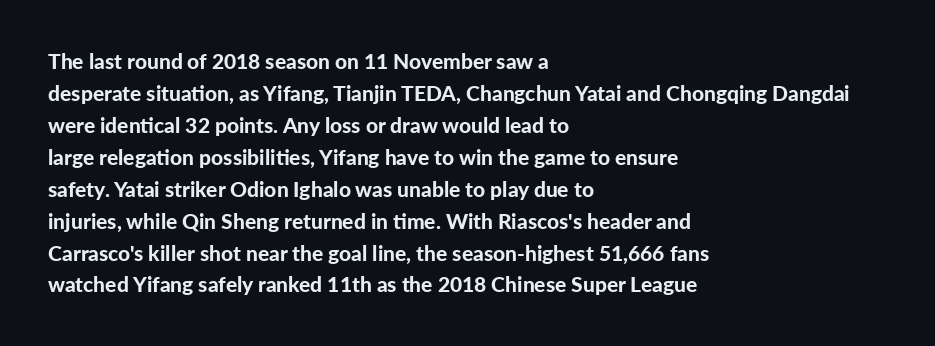
The type sits square on the baseline with zero lean. Summary of weight: heavy, a full bold. Interline gaps are of average width in this sample. The type is set solid horizontally, with unmodified tracking. Underline: absent.
